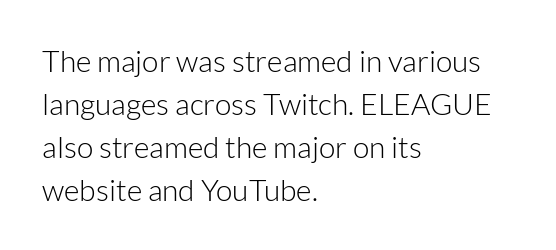
Q: Is the text bold? A: No.
Q: Is the text italic (slanted)? A: No, it is upright.
Q: Is the typeface a serif or a sans-serif typeface? A: Sans-serif.
Q: Is the text underlined? A: No.
Q: How is the paragraph aligned? A: Left-aligned.
Q: Is the spacing between letters normal or unusually wide? A: Normal.
Q: Is the spacing between lines tight, normal or loose? A: Normal.
Q: Width (condensed, normal, or wide)? A: Normal.
Q: Stroke contrast? A: Low.
Q: x-height? A: Medium.
Q: Monospaced? A: No.
